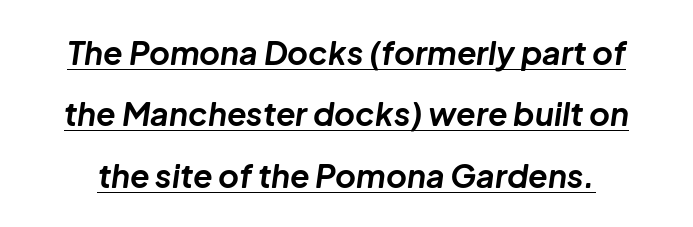
The image shows 32 px bold type, italic (leaning right); set loose line spacing (1.92x), normal letter spacing, underlined; low stroke contrast and a medium x-height.
